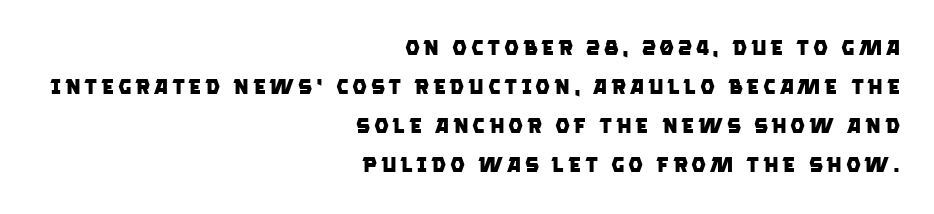
{"bold": "yes", "underline": "no", "align": "right", "line_spacing_ratio": 1.86, "glyph_px": 21}
